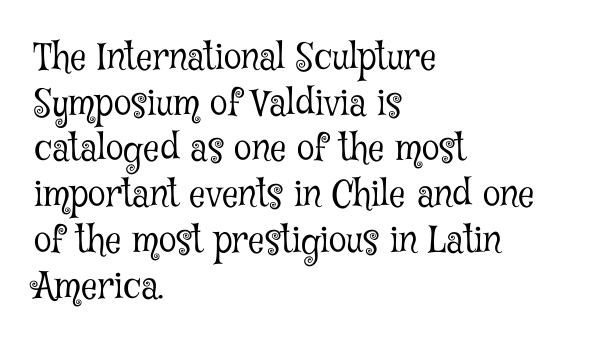
{"serif": "yes", "italic": "no", "bold": "no", "weight": "light", "width": "condensed", "stroke_contrast": "low", "x_height": "medium", "monospaced": "no", "underline": "no", "align": "left", "line_spacing": "normal", "line_spacing_ratio": 1.27, "letter_spacing": "normal", "letter_spacing_em": 0.0, "glyph_px": 36}
